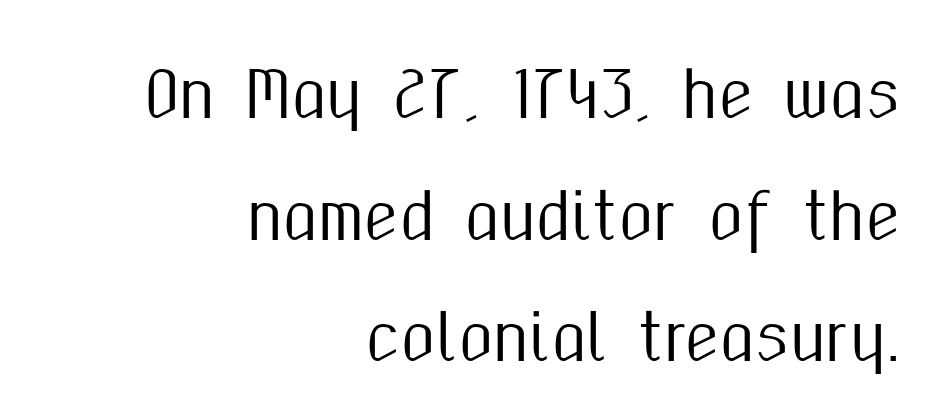
The image shows 63 px condensed sans-serif type, upright; set right-aligned, loose line spacing (1.93x), normal letter spacing, not underlined; medium stroke contrast and a medium x-height.
